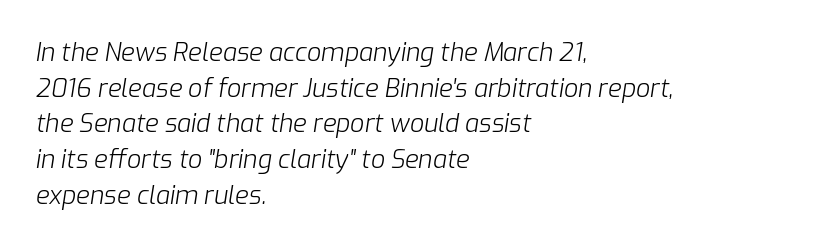
{"italic": "yes", "lean": "right", "slant_degrees": 9, "bold": "no", "underline": "no", "align": "left", "line_spacing": "normal", "line_spacing_ratio": 1.43, "letter_spacing": "normal", "letter_spacing_em": 0.0, "glyph_px": 25}
